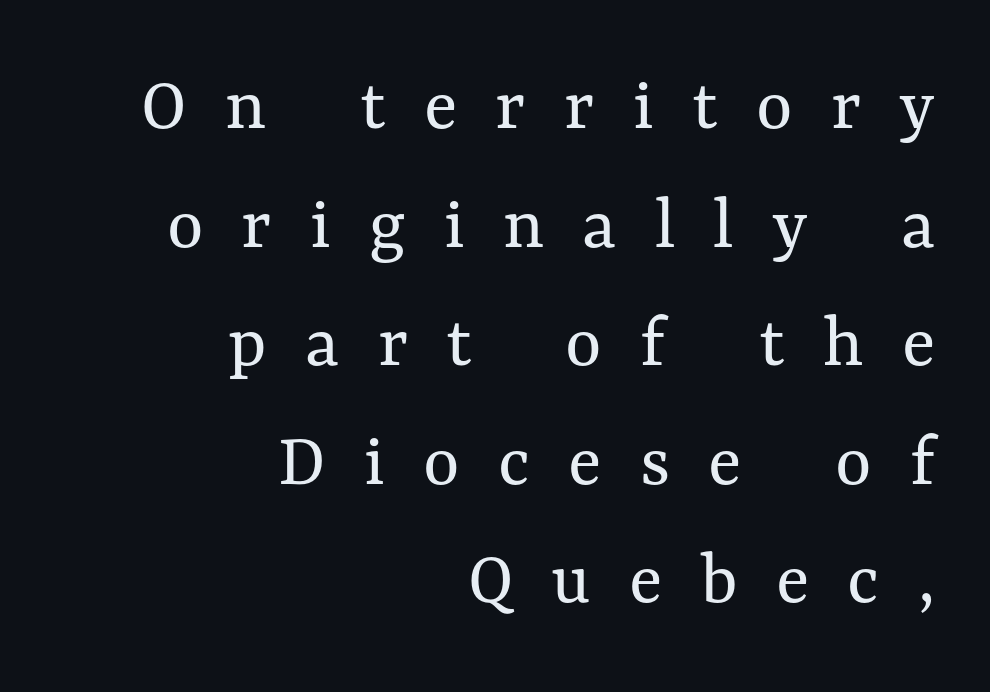
Q: Is the text bold? A: No.
Q: Is the text italic (slanted)? A: No, it is upright.
Q: Is the text underlined? A: No.
Q: How is the paragraph aligned? A: Right-aligned.
Q: Is the spacing between letters normal or unusually wide? A: Unusually wide.
Q: Is the spacing between lines tight, normal or loose? A: Normal.
Q: Width (condensed, normal, or wide)? A: Normal.
Q: Stroke contrast? A: Medium.
Q: x-height? A: Medium.
Q: Monospaced? A: No.
